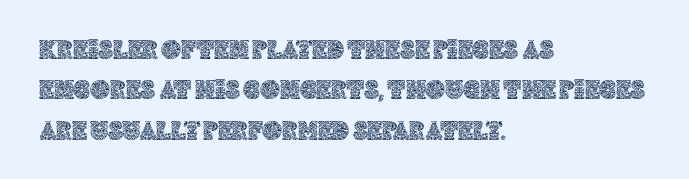
No italicization has been applied; the sample stays upright. This block has exactly the height ordinary leading produces. Students, note that the glyphs here touch the page at normal intervals. Typeset ragged right — the left edge is the straight one.
